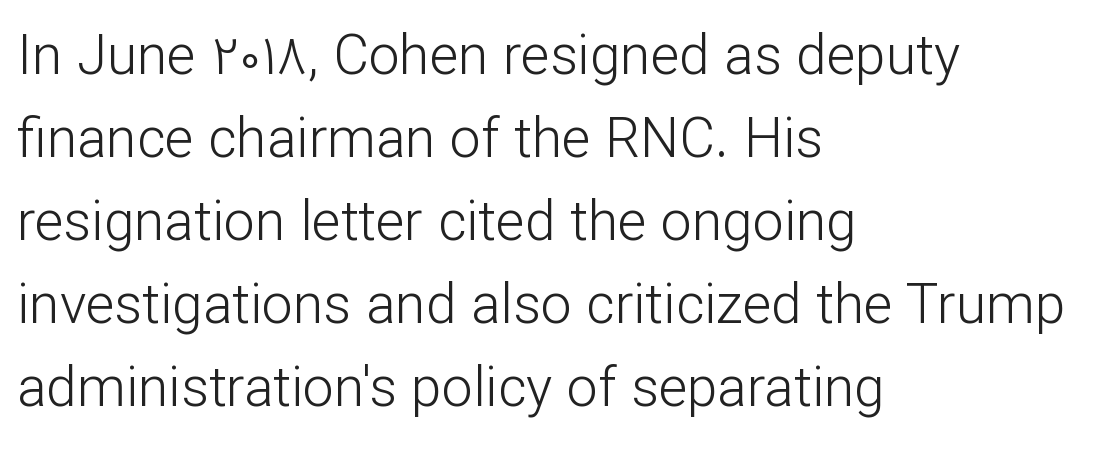
{"serif": "no", "italic": "no", "bold": "no", "weight": "light", "width": "normal", "stroke_contrast": "low", "x_height": "medium", "monospaced": "no", "underline": "no", "align": "left", "line_spacing": "normal", "line_spacing_ratio": 1.51, "letter_spacing": "normal", "letter_spacing_em": 0.0, "glyph_px": 55}
